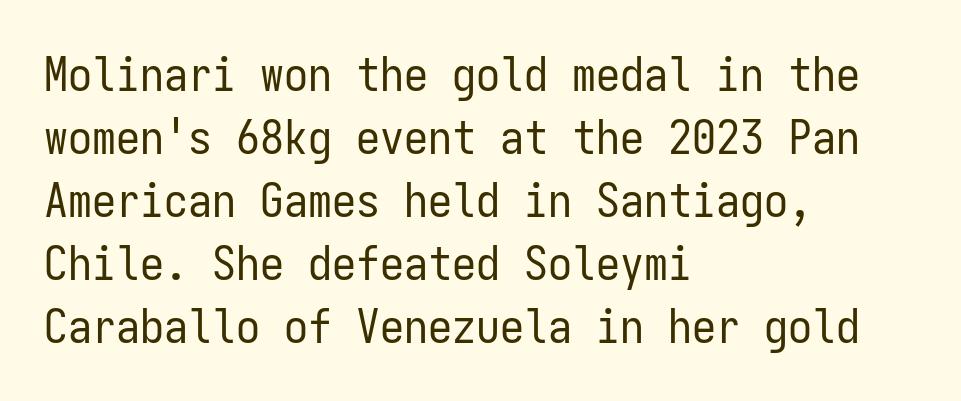
The image shows 48 px regular-weight, condensed sans-serif type, upright, monospaced; set left-aligned, normal line spacing (1.31x), normal letter spacing, not underlined; low stroke contrast and a medium x-height.
